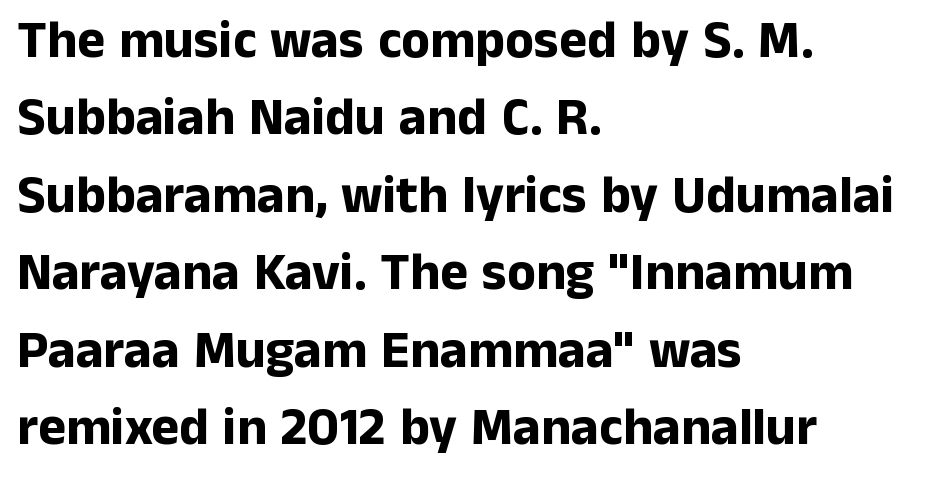
Q: Is the text bold? A: Yes.
Q: Is the text italic (slanted)? A: No, it is upright.
Q: Is the typeface a serif or a sans-serif typeface? A: Sans-serif.
Q: Is the text underlined? A: No.
Q: How is the paragraph aligned? A: Left-aligned.
Q: Is the spacing between letters normal or unusually wide? A: Normal.
Q: Is the spacing between lines tight, normal or loose? A: Normal.
Q: Width (condensed, normal, or wide)? A: Normal.
Q: Stroke contrast? A: Low.
Q: x-height? A: Medium.
Q: Monospaced? A: No.
